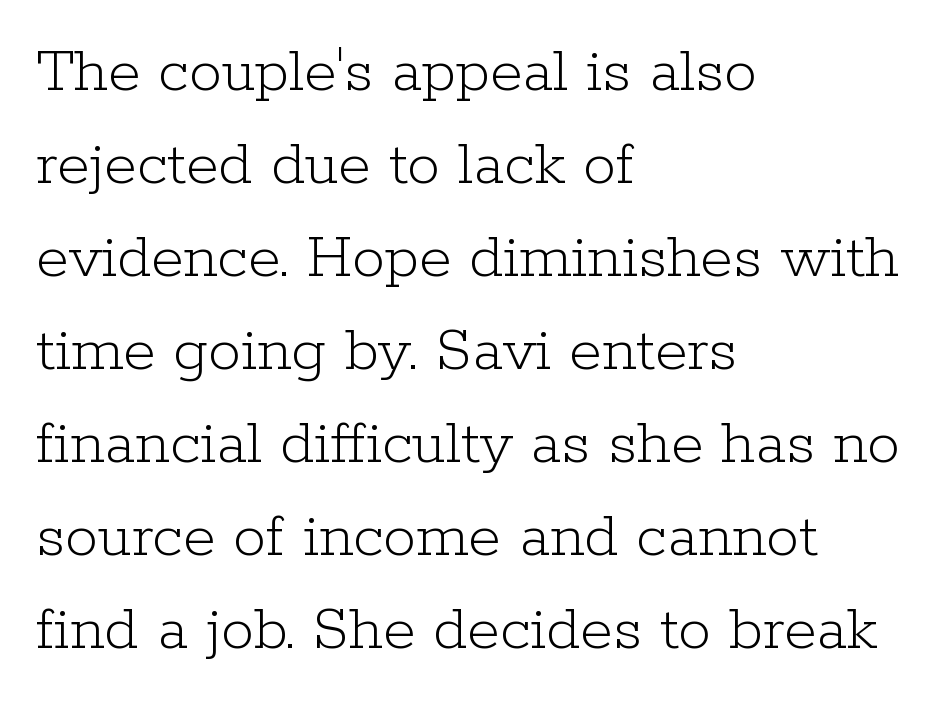
Q: Is the text bold? A: No.
Q: Is the text italic (slanted)? A: No, it is upright.
Q: Is the typeface a serif or a sans-serif typeface? A: Serif.
Q: Is the text underlined? A: No.
Q: How is the paragraph aligned? A: Left-aligned.
Q: Is the spacing between letters normal or unusually wide? A: Normal.
Q: Is the spacing between lines tight, normal or loose? A: Normal.
Q: Width (condensed, normal, or wide)? A: Normal.
Q: Stroke contrast? A: Low.
Q: x-height? A: Medium.
Q: Monospaced? A: No.
